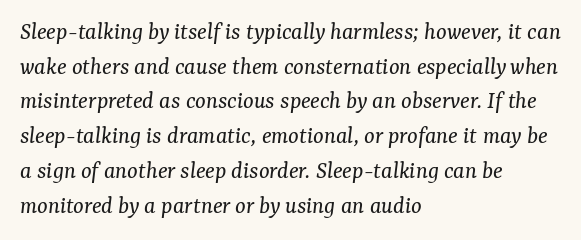
The glyphs look as if they've been sheared to an angle. The paragraph shown leans on its left margin. The baseline area is clear. Words appear dense and cohesive because spacing is normal. Normally led — the rows are evenly, conventionally spaced.
